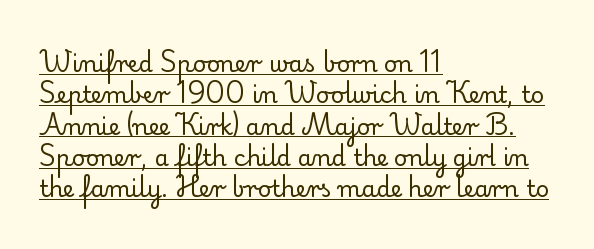
{"italic": "no", "bold": "no", "underline": "yes", "align": "left", "line_spacing": "normal", "line_spacing_ratio": 1.36, "letter_spacing": "normal", "letter_spacing_em": 0.0, "glyph_px": 23}
